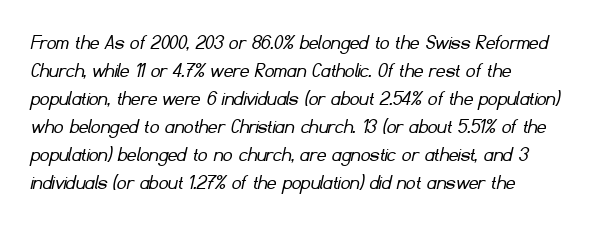
{"bold": "no", "underline": "no", "align": "left", "line_spacing_ratio": 1.22, "letter_spacing": "normal", "letter_spacing_em": 0.0, "glyph_px": 23}
